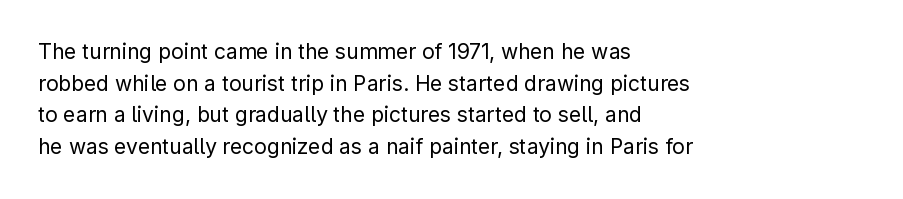
The image shows 21 px text type, upright; set left-aligned, normal line spacing (1.51x), normal letter spacing, not underlined.
